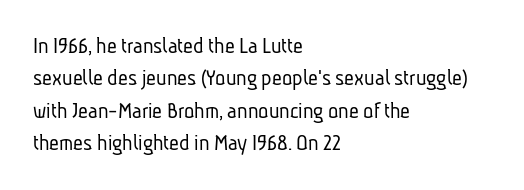
Q: Is the text bold? A: No.
Q: Is the text underlined? A: No.
Q: How is the paragraph aligned? A: Left-aligned.
Q: Is the spacing between letters normal or unusually wide? A: Normal.
Q: Is the spacing between lines tight, normal or loose? A: Normal.
